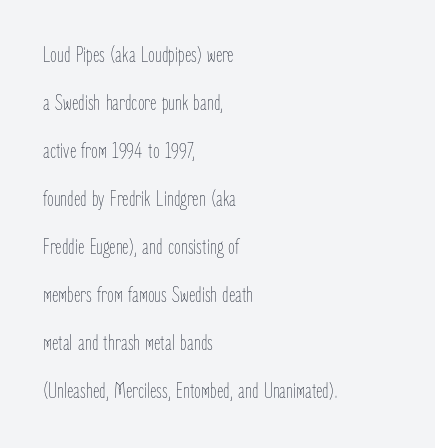
The image shows 22 px text type, upright; set left-aligned, loose line spacing (2.18x), normal letter spacing, not underlined.
